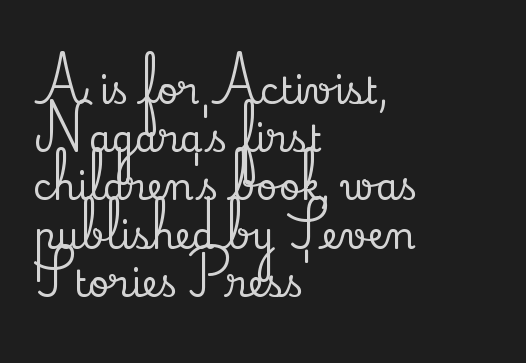
The image shows 36 px serif type, upright; set left-aligned, normal line spacing (1.34x), normal letter spacing, not underlined; low stroke contrast and a small x-height.
